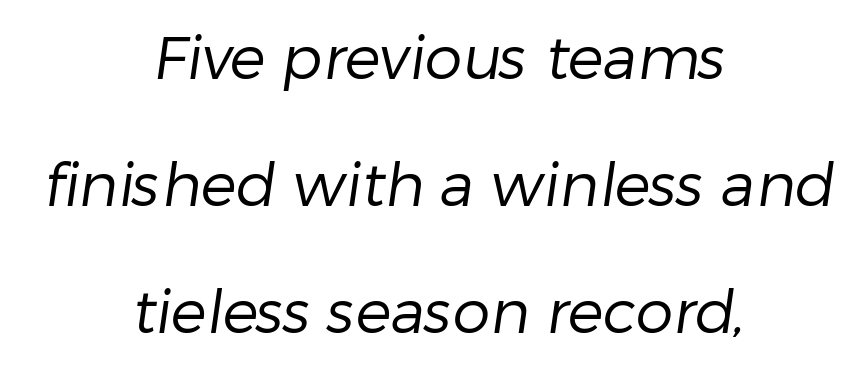
Q: Is the text bold? A: No.
Q: Is the typeface a serif or a sans-serif typeface? A: Sans-serif.
Q: Is the text underlined? A: No.
Q: How is the paragraph aligned? A: Centered.
Q: Is the spacing between letters normal or unusually wide? A: Normal.
Q: Is the spacing between lines tight, normal or loose? A: Loose.
Q: Width (condensed, normal, or wide)? A: Normal.
Q: Stroke contrast? A: Low.
Q: x-height? A: Medium.
Q: Monospaced? A: No.
